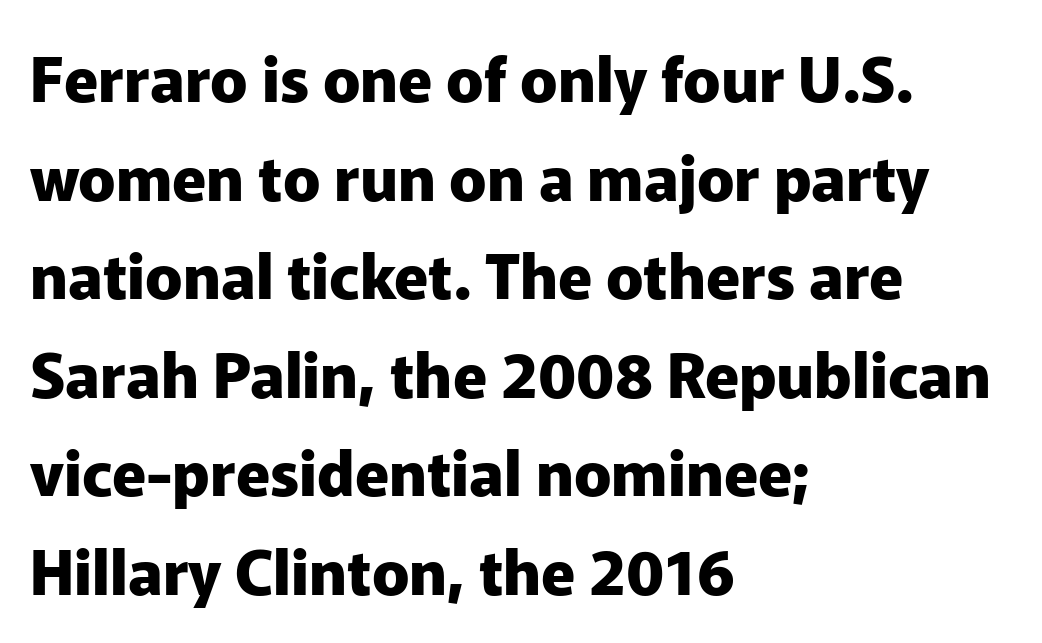
Just letters on the line, the space beneath them empty. The characters look thick and weighty, a clear bold. Posture: straight, roman, zero tilt. Note the varied advance widths — an 'i' is clearly narrower than an 'm'. Leading: standard. Nobody touched the tracking dial on this one.
